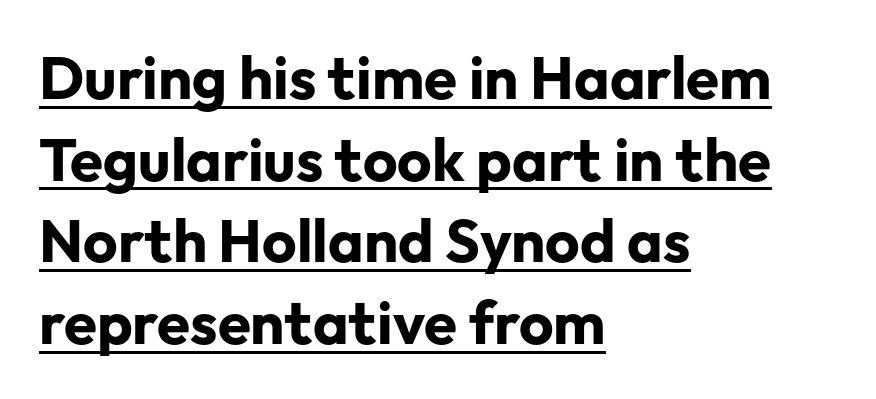
{"serif": "no", "italic": "no", "bold": "yes", "weight": "bold", "width": "normal", "stroke_contrast": "low", "x_height": "medium", "monospaced": "no", "underline": "yes", "align": "left", "line_spacing": "normal", "line_spacing_ratio": 1.36, "letter_spacing": "normal", "letter_spacing_em": 0.0, "glyph_px": 60}
